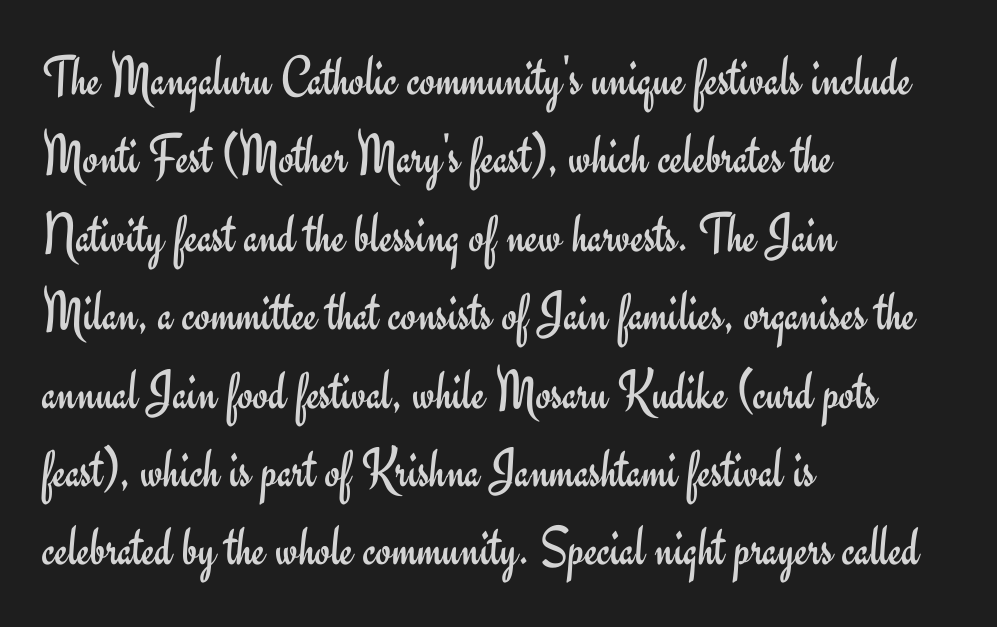
Q: Is the text bold? A: No.
Q: Is the text italic (slanted)? A: Yes.
Q: Is the typeface a serif or a sans-serif typeface? A: Sans-serif.
Q: Is the text underlined? A: No.
Q: How is the paragraph aligned? A: Left-aligned.
Q: Is the spacing between letters normal or unusually wide? A: Normal.
Q: Is the spacing between lines tight, normal or loose? A: Normal.
Q: Width (condensed, normal, or wide)? A: Normal.
Q: Stroke contrast? A: Low.
Q: x-height? A: Small.
Q: Monospaced? A: No.
